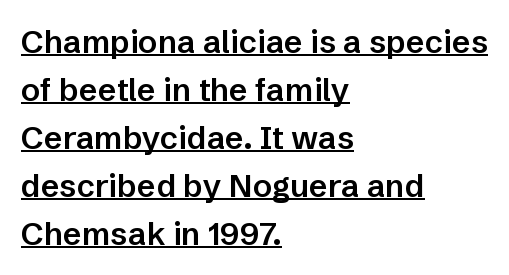
Q: Is the text bold? A: Semi-bold.
Q: Is the text italic (slanted)? A: No, it is upright.
Q: Is the typeface a serif or a sans-serif typeface? A: Sans-serif.
Q: Is the text underlined? A: Yes.
Q: How is the paragraph aligned? A: Left-aligned.
Q: Is the spacing between letters normal or unusually wide? A: Normal.
Q: Is the spacing between lines tight, normal or loose? A: Normal.
Q: Width (condensed, normal, or wide)? A: Normal.
Q: Stroke contrast? A: Low.
Q: x-height? A: Medium.
Q: Monospaced? A: No.
